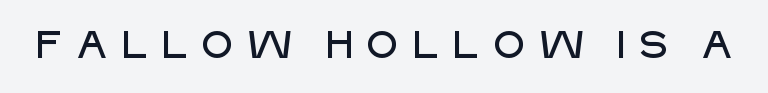
The image shows 38 px sans-serif type, upright; set unusually wide letter spacing (+0.29 em), not underlined; low stroke contrast and a large x-height.
